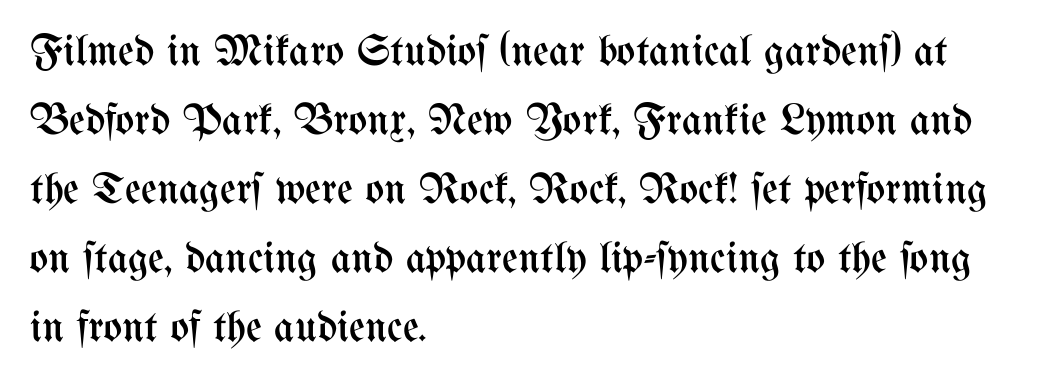
Q: Is the text bold? A: No.
Q: Is the text italic (slanted)? A: No, it is upright.
Q: Is the text underlined? A: No.
Q: How is the paragraph aligned? A: Left-aligned.
Q: Is the spacing between letters normal or unusually wide? A: Normal.
Q: Is the spacing between lines tight, normal or loose? A: Normal.
Q: Width (condensed, normal, or wide)? A: Condensed.
Q: Stroke contrast? A: Medium.
Q: x-height? A: Medium.
Q: Monospaced? A: No.
